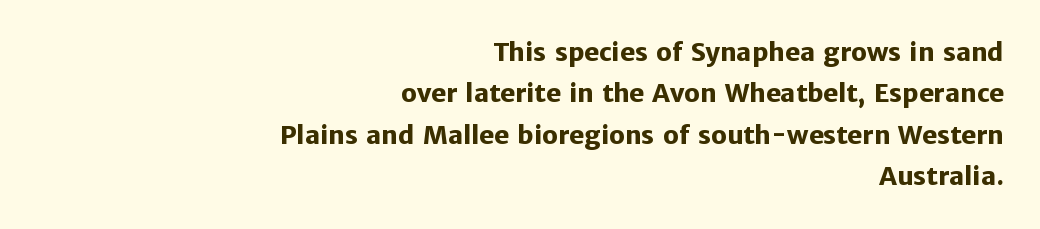
Q: Is the text bold? A: Yes.
Q: Is the text italic (slanted)? A: No, it is upright.
Q: Is the text underlined? A: No.
Q: How is the paragraph aligned? A: Right-aligned.
Q: Is the spacing between letters normal or unusually wide? A: Normal.
Q: Is the spacing between lines tight, normal or loose? A: Normal.
